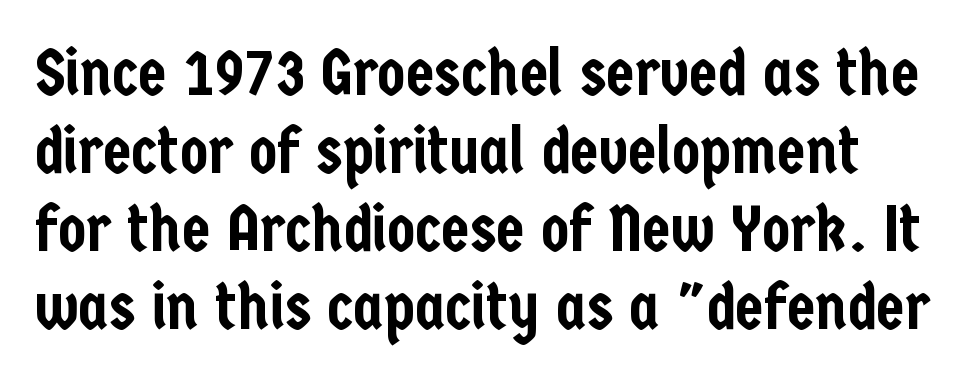
When letters stand straight like this, we call the style roman or upright. Between one letter and the next there's only the usual sliver of space. Letterform terminals end flat and unadorned throughout the passage. The face used here is proportionally spaced, like ordinary book or web type. Glance below the letters and you will spot only blank space.
